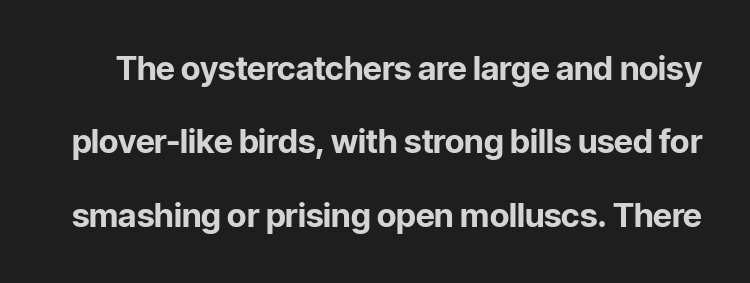
The image shows 33 px bold sans-serif type, upright; set loose line spacing (2.22x), normal letter spacing, not underlined; low stroke contrast and a medium x-height.
